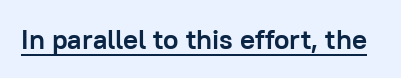
In terms of posture, this sample is upright. Check the space under the baseline: a stroke is drawn there. The glyphs in this specimen are sans serif. The font is running at its bold setting. The horizontal fit of the characters is conventional and even. Do the characters align in a grid? No, the font is proportional.
